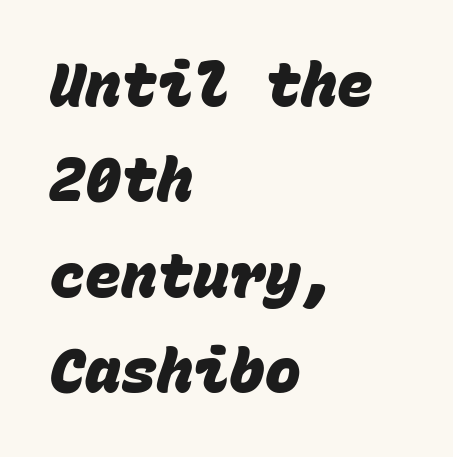
Q: Is the text bold? A: Yes.
Q: Is the typeface a serif or a sans-serif typeface? A: Sans-serif.
Q: Is the text underlined? A: No.
Q: How is the paragraph aligned? A: Left-aligned.
Q: Is the spacing between letters normal or unusually wide? A: Normal.
Q: Is the spacing between lines tight, normal or loose? A: Normal.
Q: Width (condensed, normal, or wide)? A: Normal.
Q: Stroke contrast? A: Low.
Q: x-height? A: Large.
Q: Monospaced? A: Yes.
